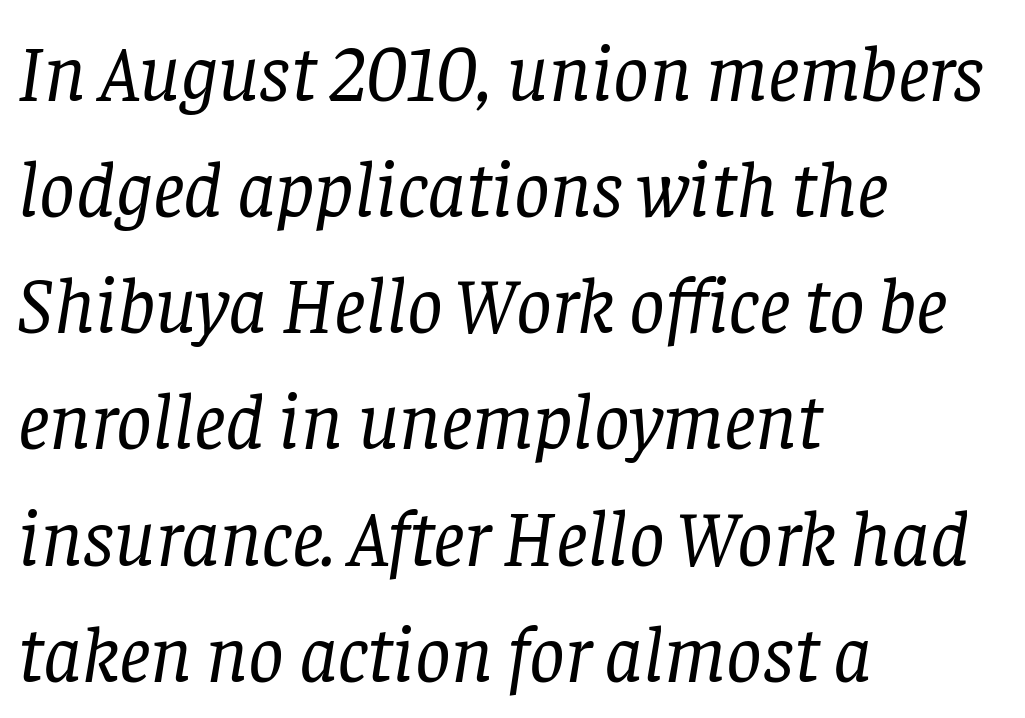
The face used here is proportionally spaced, like ordinary book or web type. Beneath every word, the page is bare. This sample keeps an unexceptional amount of space between lines. Each letter's strokes conclude with small projecting serifs.
